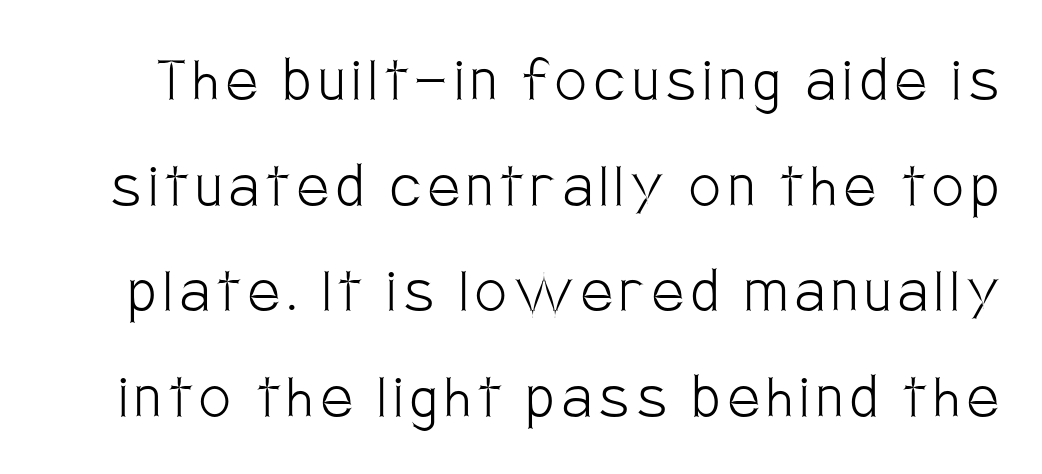
Q: Is the text bold? A: No.
Q: Is the text italic (slanted)? A: No, it is upright.
Q: Is the typeface a serif or a sans-serif typeface? A: Sans-serif.
Q: Is the text underlined? A: No.
Q: Is the spacing between lines tight, normal or loose? A: Normal.
Q: Width (condensed, normal, or wide)? A: Condensed.
Q: Stroke contrast? A: Low.
Q: x-height? A: Large.
Q: Monospaced? A: No.
